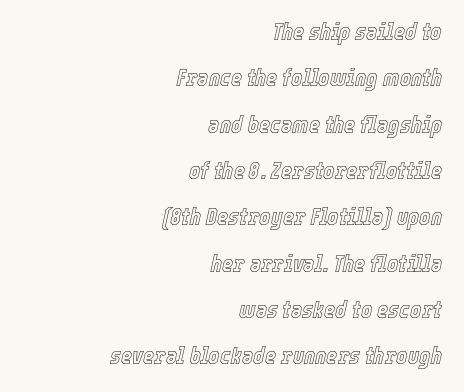
The image shows 24 px text type, italic (leaning right); set right-aligned, loose line spacing (1.93x), normal letter spacing, not underlined.
